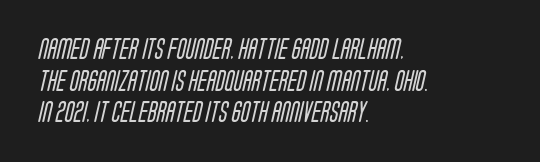
The image shows 21 px text type; set left-aligned, normal line spacing (1.51x), normal letter spacing, not underlined.
